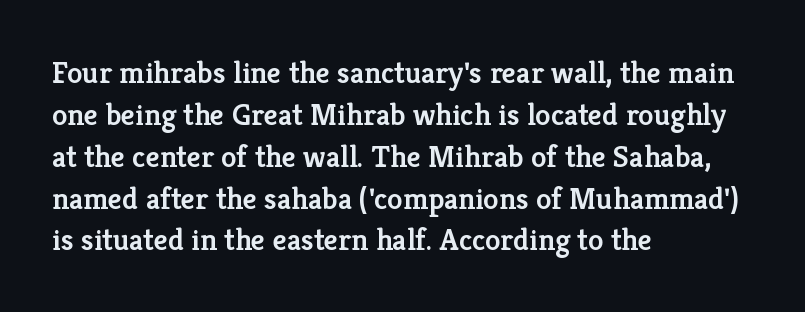
The words here are not underlined. This sample uses an upright cut, with every glyph sitting square on the baseline. Each glyph is drawn with semibold strokes, heavier than normal yet not fully bold. Spacing verdict: proportional, widths tailored to each character. A normal amount of white space separates one row of letters from the next. Type style note: has serifs.
